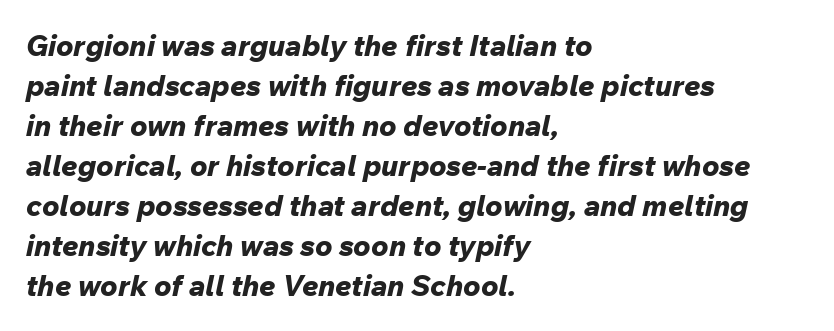
This is oblique type, the kind used for emphasis or titles. What weight is shown? A full bold with thick strokes. These lines stack with their left ends in a neat column. Standard letterfit; no display-style spreading of the glyphs.
